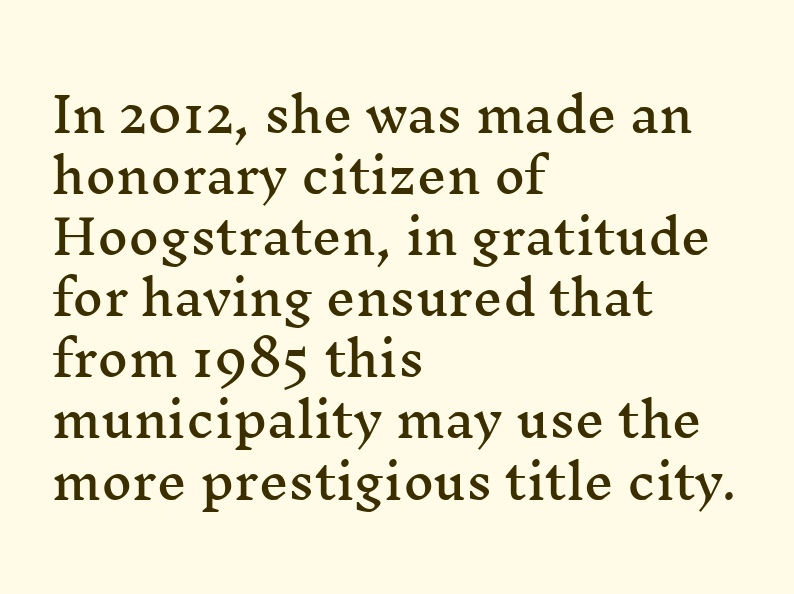
Q: Is the text italic (slanted)? A: No, it is upright.
Q: Is the typeface a serif or a sans-serif typeface? A: Serif.
Q: Is the text underlined? A: No.
Q: How is the paragraph aligned? A: Left-aligned.
Q: Is the spacing between letters normal or unusually wide? A: Normal.
Q: Is the spacing between lines tight, normal or loose? A: Normal.
Q: Width (condensed, normal, or wide)? A: Wide.
Q: Stroke contrast? A: Medium.
Q: x-height? A: Medium.
Q: Monospaced? A: No.
